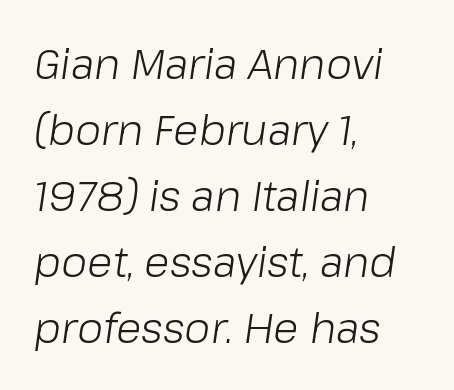
Letters have the restrained weight of plain body copy at most. If you drew a line through each stem, it would be angled. Is there much room between lines? A standard amount, neither cramped nor airy. Compared with typical body copy, the letter spacing here is the same.
